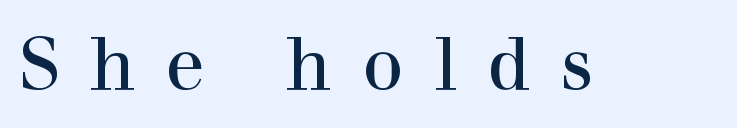
{"serif": "yes", "italic": "no", "width": "normal", "x_height": "medium", "monospaced": "no", "underline": "no", "letter_spacing": "wide", "letter_spacing_em": 0.41, "glyph_px": 73}
